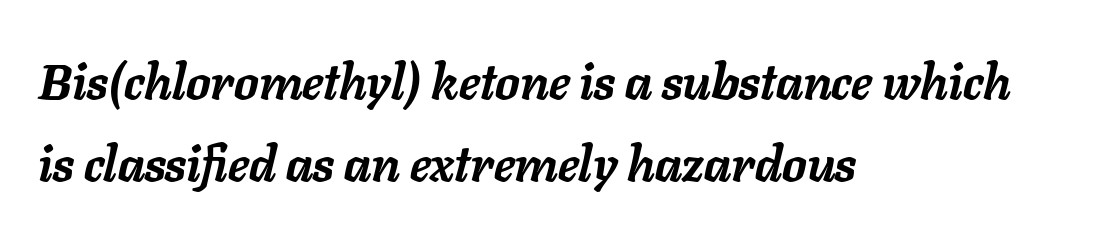
The image shows 49 px semibold type, italic (leaning right); set left-aligned, normal line spacing (1.67x), normal letter spacing, not underlined; low stroke contrast and a medium x-height.
